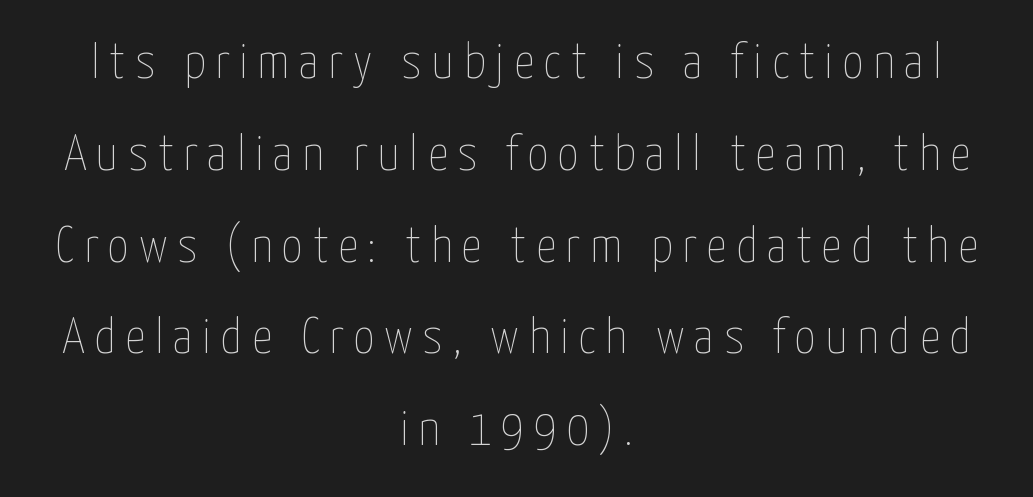
{"italic": "no", "bold": "no", "weight": "thin", "width": "condensed", "stroke_contrast": "low", "x_height": "medium", "monospaced": "no", "underline": "no", "align": "center", "line_spacing_ratio": 1.8, "glyph_px": 51}
